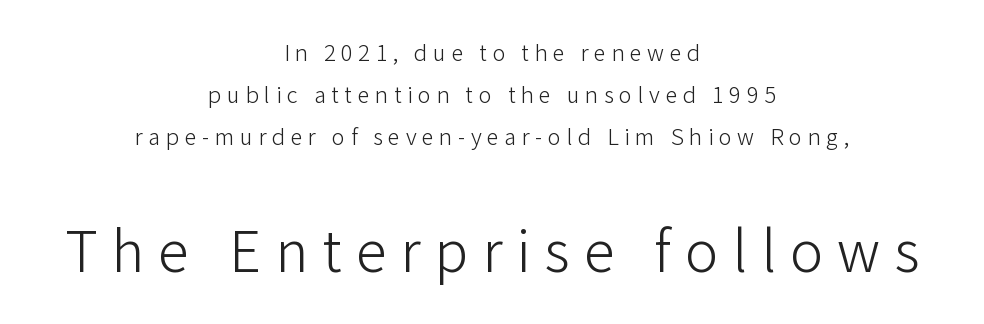
Q: Is the text bold? A: No.
Q: Is the text italic (slanted)? A: No, it is upright.
Q: Is the typeface a serif or a sans-serif typeface? A: Sans-serif.
Q: Is the text underlined? A: No.
Q: How is the paragraph aligned? A: Centered.
Q: Is the spacing between letters normal or unusually wide? A: Unusually wide.
Q: Is the spacing between lines tight, normal or loose? A: Loose.
Q: Which block of text is set in a larger size, the first (top) or the second (bottom)? A: The second (bottom) one.
Q: Width (condensed, normal, or wide)? A: Normal.
Q: Stroke contrast? A: Low.
Q: x-height? A: Medium.
Q: Monospaced? A: No.
